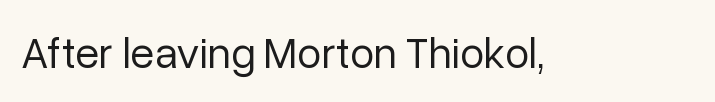
{"serif": "no", "italic": "no", "bold": "no", "weight": "regular", "width": "normal", "stroke_contrast": "low", "x_height": "medium", "monospaced": "no", "underline": "no", "letter_spacing": "normal", "letter_spacing_em": 0.0, "glyph_px": 44}
